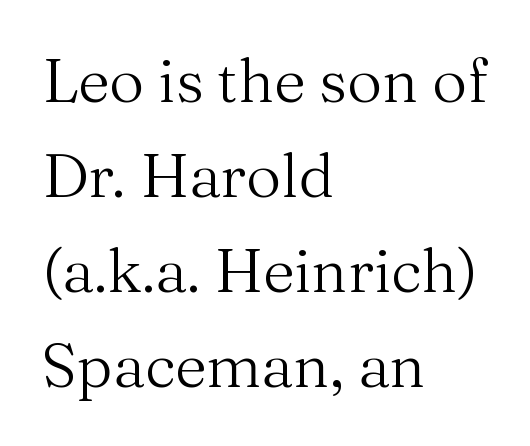
{"serif": "yes", "italic": "no", "bold": "no", "weight": "regular", "width": "normal", "stroke_contrast": "medium", "x_height": "medium", "monospaced": "no", "underline": "no", "align": "left", "line_spacing": "normal", "line_spacing_ratio": 1.56, "letter_spacing": "normal", "letter_spacing_em": 0.0, "glyph_px": 61}
